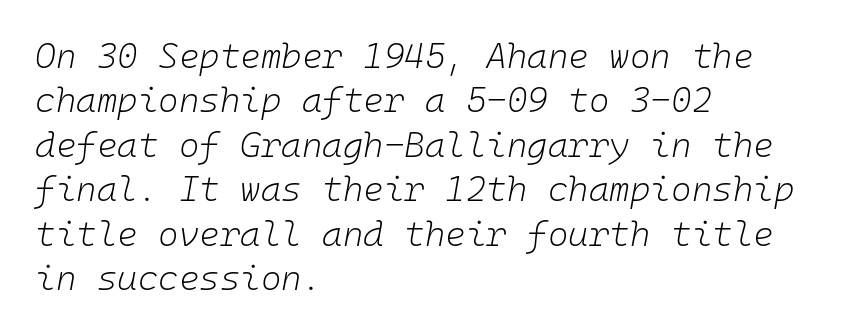
The image shows 35 px light type, italic (leaning right), monospaced; set left-aligned, normal line spacing (1.27x), normal letter spacing, not underlined; low stroke contrast and a medium x-height.
